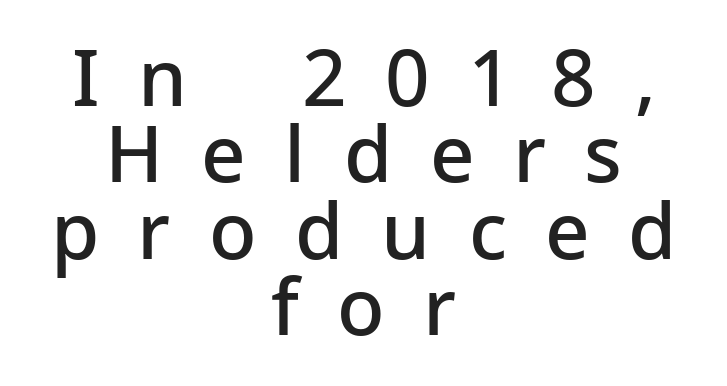
The image shows 78 px semibold sans-serif type, upright; set centered, tight line spacing (0.98x), unusually wide letter spacing (+0.49 em), not underlined; low stroke contrast and a medium x-height.
